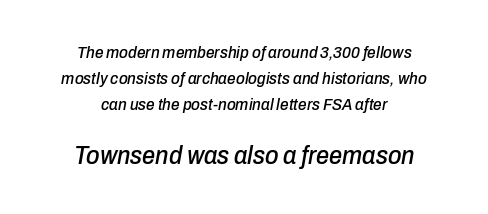
Baseline-to-baseline distance is the conventional proportion of letter height. Horizontally, the lines are justified to the midpoint only. Look at the tracking — it's just the regular setting, nothing added. The foot of each line stays bare and open. Emphasis-style slanted type is in use. Compare the two chunks: the lower has the greater cap height.
